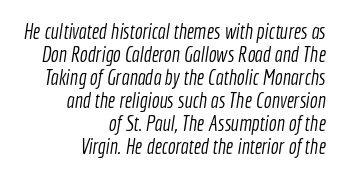
Q: Is the text bold? A: No.
Q: Is the text underlined? A: No.
Q: How is the paragraph aligned? A: Right-aligned.
Q: Is the spacing between letters normal or unusually wide? A: Normal.
Q: Is the spacing between lines tight, normal or loose? A: Tight.
